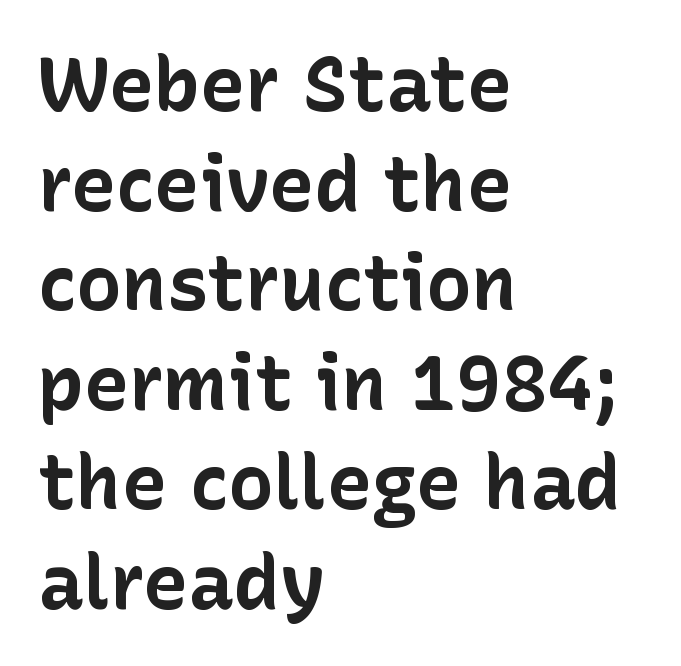
The image shows 76 px bold sans-serif type, upright; set left-aligned, normal line spacing (1.31x), normal letter spacing, not underlined; low stroke contrast and a medium x-height.
